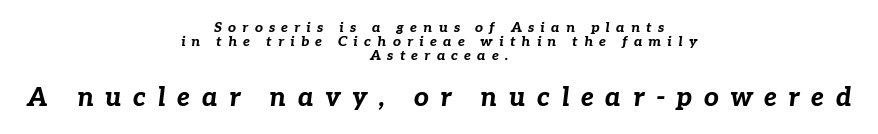
Descenders hang freely into open space. Typesetter's note: full bold, strokes at maximum text heaviness. Between one letter and the next there's a generous, obvious gap. Italic: yes, the glyphs are oblique.
